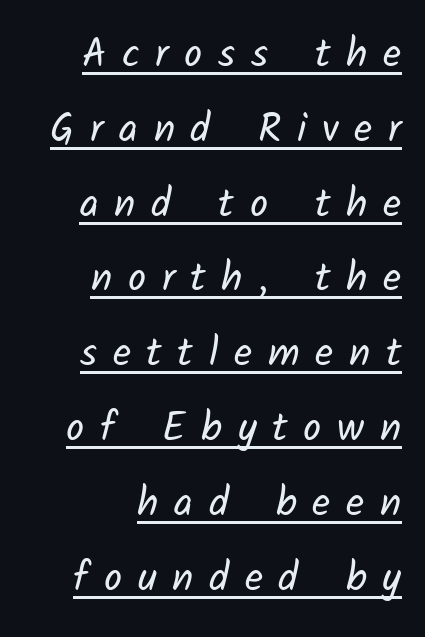
The image shows 40 px regular-weight sans-serif type; set right-aligned, line spacing 1.87x, unusually wide letter spacing (+0.39 em), underlined; low stroke contrast and a medium x-height.
